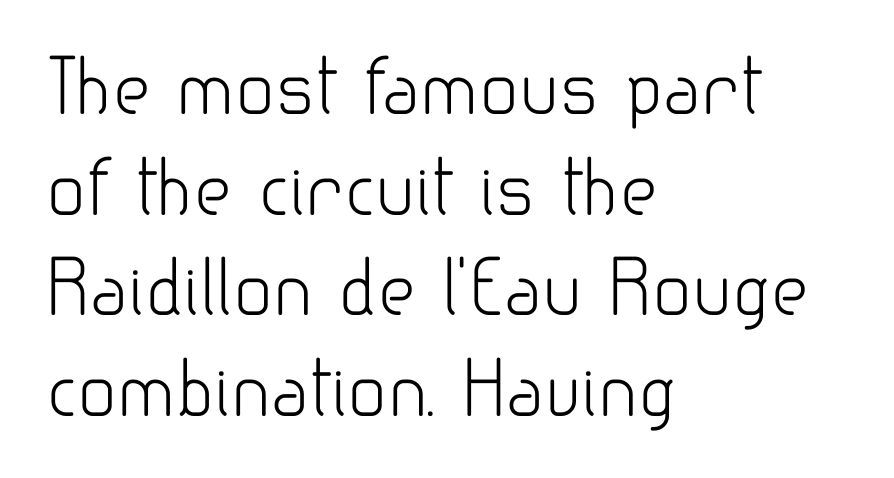
{"serif": "no", "italic": "no", "bold": "no", "weight": "light", "width": "normal", "stroke_contrast": "low", "x_height": "small", "monospaced": "no", "underline": "no", "align": "left", "line_spacing": "normal", "line_spacing_ratio": 1.38, "letter_spacing": "normal", "letter_spacing_em": 0.0, "glyph_px": 73}
